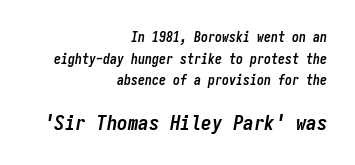
{"italic": "yes", "lean": "right", "slant_degrees": 9, "bold": "yes", "underline": "no", "align": "right", "line_spacing": "normal", "line_spacing_ratio": 1.54, "letter_spacing": "normal", "letter_spacing_em": 0.0, "larger_block": "second", "size_ratio": 1.5, "glyph_px": 21}
